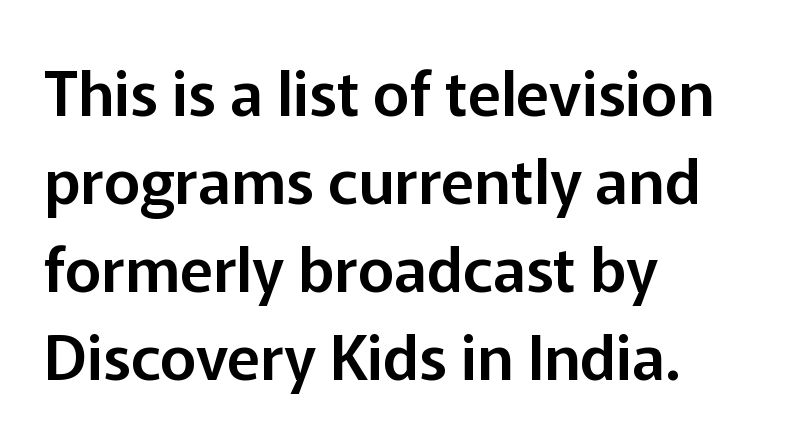
{"serif": "no", "italic": "no", "width": "normal", "stroke_contrast": "low", "x_height": "medium", "monospaced": "no", "underline": "no", "align": "left", "line_spacing": "normal", "line_spacing_ratio": 1.42, "letter_spacing": "normal", "letter_spacing_em": 0.0, "glyph_px": 62}
